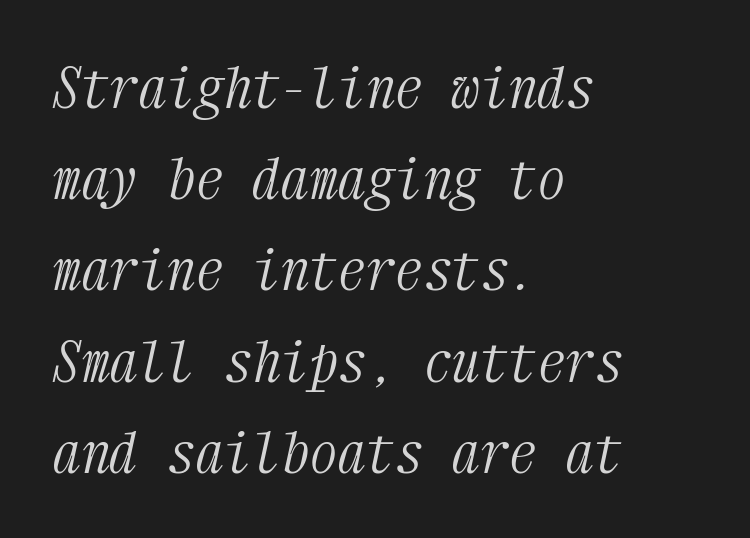
{"serif": "yes", "italic": "yes", "lean": "right", "slant_degrees": 12, "bold": "no", "weight": "light", "width": "condensed", "stroke_contrast": "medium", "x_height": "medium", "monospaced": "yes", "underline": "no", "align": "left", "line_spacing": "normal", "line_spacing_ratio": 1.6, "letter_spacing": "normal", "letter_spacing_em": 0.0, "glyph_px": 57}
